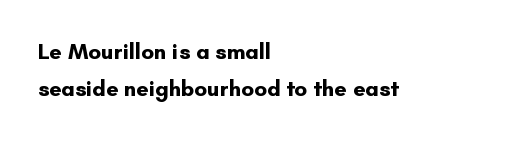
Rendered with straight, roman letterforms. Each glyph is drawn with heavy, bold strokes. The passage shown stacks its lines at a standard gap. The letters sit at their default tracking, neither squeezed nor spread. Glance below the letters and you will spot only blank space. Horizontally, the lines are justified to the leading edge only.
